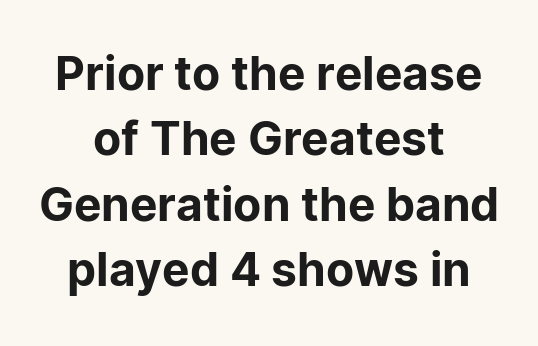
The image shows 46 px sans-serif type, upright; set centered, normal line spacing (1.42x), normal letter spacing, not underlined; low stroke contrast and a medium x-height.
